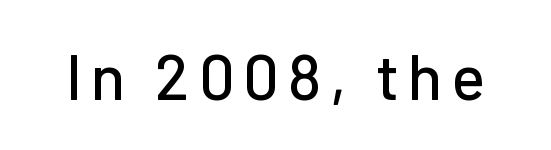
{"serif": "no", "italic": "no", "width": "normal", "stroke_contrast": "low", "x_height": "medium", "monospaced": "no", "underline": "no", "glyph_px": 63}
